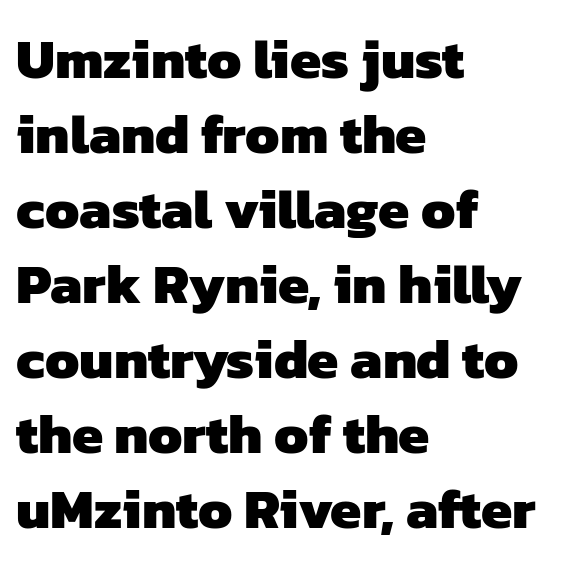
{"serif": "no", "bold": "yes", "weight": "heavy", "width": "normal", "stroke_contrast": "low", "x_height": "medium", "monospaced": "no", "underline": "no", "align": "left", "line_spacing": "normal", "line_spacing_ratio": 1.34, "letter_spacing": "normal", "letter_spacing_em": 0.0, "glyph_px": 56}
